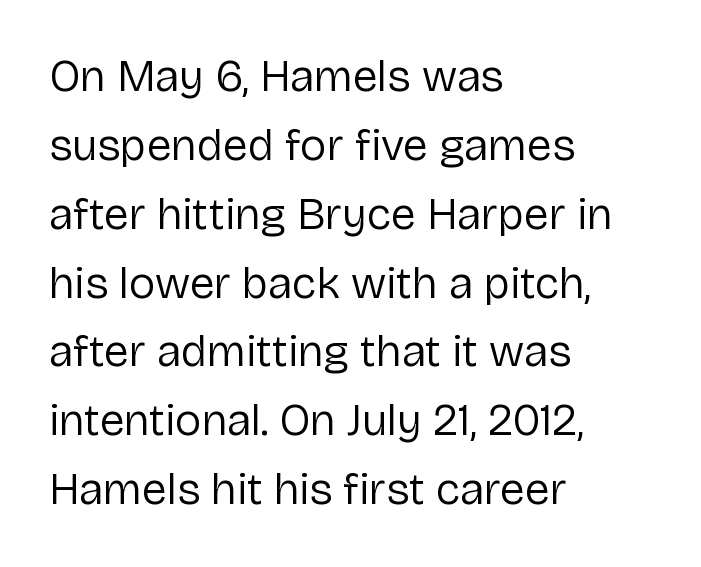
Type without underlining. These lines are rendered in a variable-pitch font. Reading down the column, the eye jumps a familiar distance to each next line. Caption: multi-line text, flush left, ragged right.
